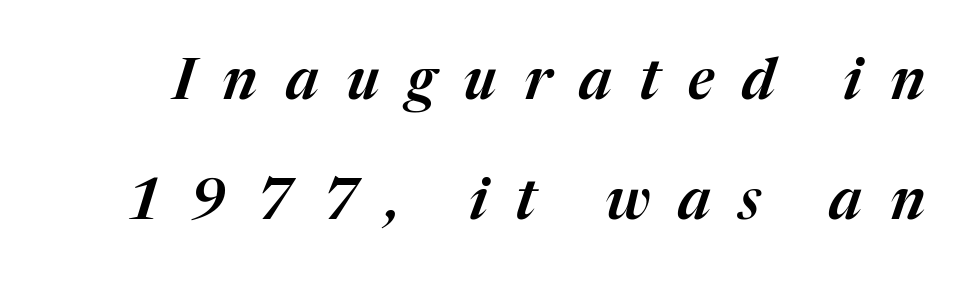
Q: Is the text italic (slanted)? A: Yes, it leans right by about 17 degrees.
Q: Is the text underlined? A: No.
Q: Is the spacing between letters normal or unusually wide? A: Unusually wide.
Q: Is the spacing between lines tight, normal or loose? A: Loose.
Q: Width (condensed, normal, or wide)? A: Normal.
Q: Stroke contrast? A: Medium.
Q: x-height? A: Medium.
Q: Monospaced? A: No.
